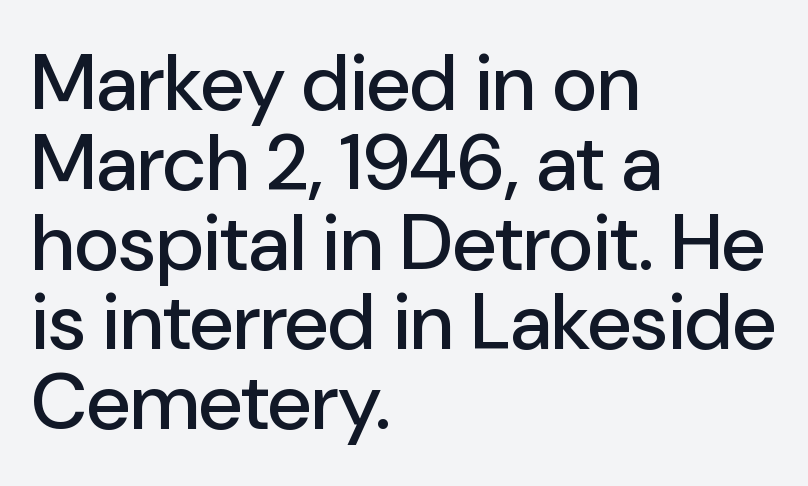
{"serif": "no", "italic": "no", "width": "normal", "stroke_contrast": "low", "x_height": "medium", "monospaced": "no", "underline": "no", "align": "left", "line_spacing": "tight", "line_spacing_ratio": 1.01, "letter_spacing": "normal", "letter_spacing_em": 0.0, "glyph_px": 79}
